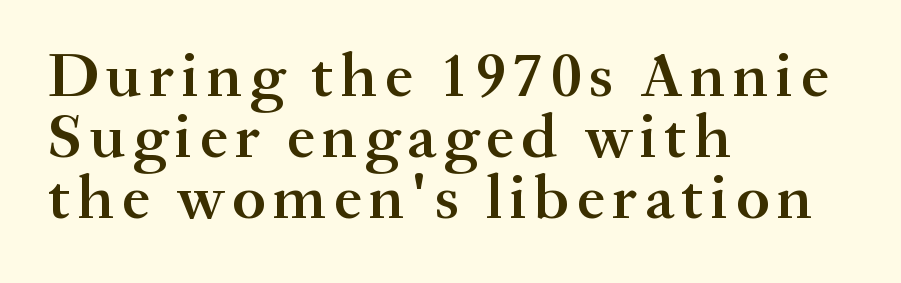
{"serif": "yes", "italic": "no", "bold": "semi", "weight": "semibold", "width": "normal", "stroke_contrast": "medium", "x_height": "small", "monospaced": "no", "underline": "no", "align": "left", "line_spacing": "tight", "line_spacing_ratio": 0.97, "glyph_px": 63}
